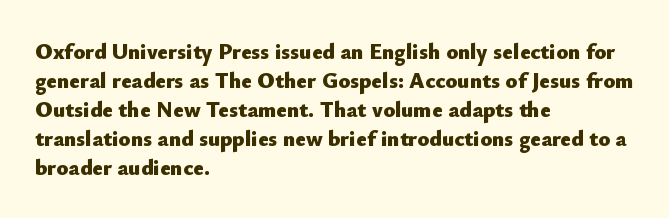
Q: Is the text bold? A: Yes.
Q: Is the text italic (slanted)? A: No, it is upright.
Q: Is the text underlined? A: No.
Q: How is the paragraph aligned? A: Left-aligned.
Q: Is the spacing between letters normal or unusually wide? A: Normal.
Q: Is the spacing between lines tight, normal or loose? A: Normal.
